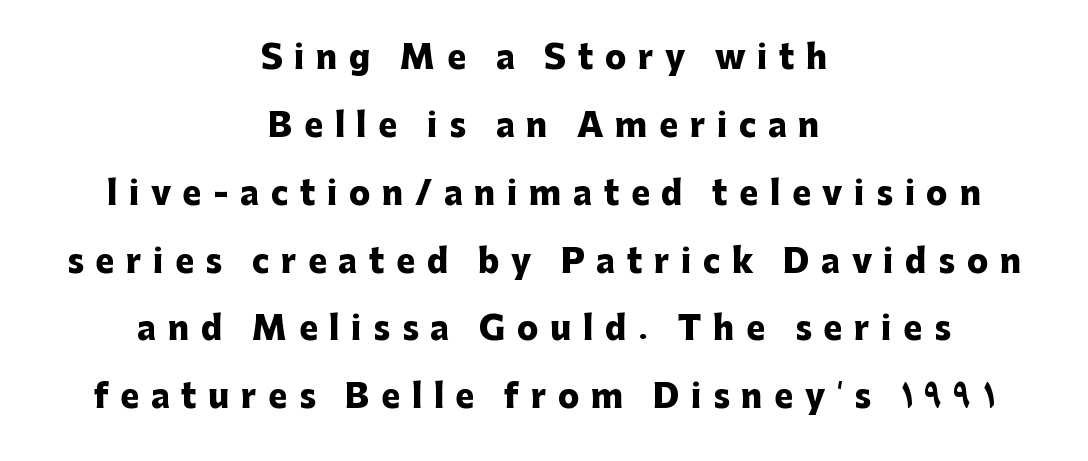
The image shows 32 px heavy sans-serif type, upright; set centered, loose line spacing (2.12x), unusually wide letter spacing (+0.36 em), not underlined; low stroke contrast and a medium x-height.
